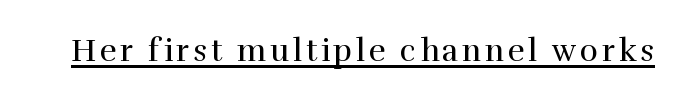
The image shows 31 px regular-weight serif type, upright; set underlined; high stroke contrast and a medium x-height.
